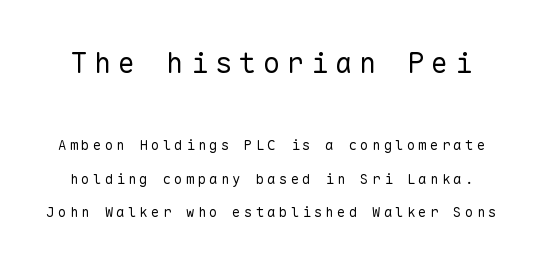
{"serif": "no", "italic": "no", "bold": "no", "weight": "regular", "width": "normal", "stroke_contrast": "low", "x_height": "medium", "monospaced": "yes", "underline": "no", "line_spacing": "loose", "line_spacing_ratio": 2.38, "letter_spacing": "wide", "letter_spacing_em": 0.23, "larger_block": "first", "size_ratio": 2.07, "glyph_px": 29}
